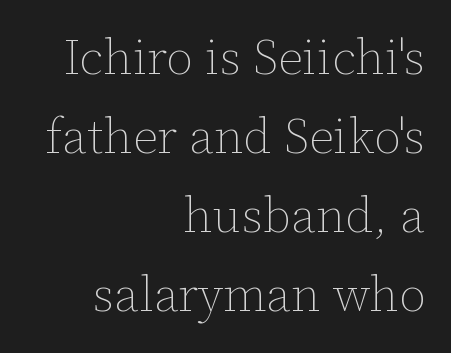
The space between consecutive lines is moderate. Weight: not bold — regular or lighter. Is the block centered? No — it sits flush against the right margin. Tall strokes in this sample are plumb rather than angled. Do the characters align in a grid? No, the font is proportional.
